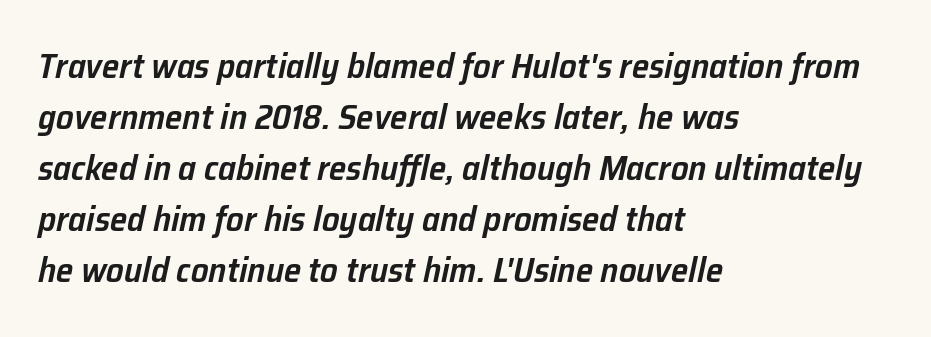
Q: Is the text bold? A: Semi-bold.
Q: Is the text italic (slanted)? A: Yes, it leans right by about 12 degrees.
Q: Is the text underlined? A: No.
Q: How is the paragraph aligned? A: Left-aligned.
Q: Is the spacing between letters normal or unusually wide? A: Normal.
Q: Is the spacing between lines tight, normal or loose? A: Normal.
Q: Width (condensed, normal, or wide)? A: Normal.
Q: Stroke contrast? A: Low.
Q: x-height? A: Medium.
Q: Monospaced? A: No.
